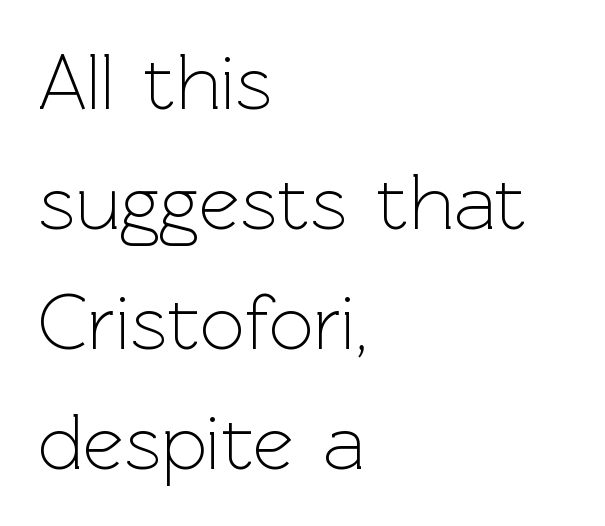
Q: Is the text bold? A: No.
Q: Is the text italic (slanted)? A: No, it is upright.
Q: Is the typeface a serif or a sans-serif typeface? A: Sans-serif.
Q: Is the text underlined? A: No.
Q: How is the paragraph aligned? A: Left-aligned.
Q: Is the spacing between letters normal or unusually wide? A: Normal.
Q: Is the spacing between lines tight, normal or loose? A: Normal.
Q: Width (condensed, normal, or wide)? A: Normal.
Q: x-height? A: Medium.
Q: Monospaced? A: No.
